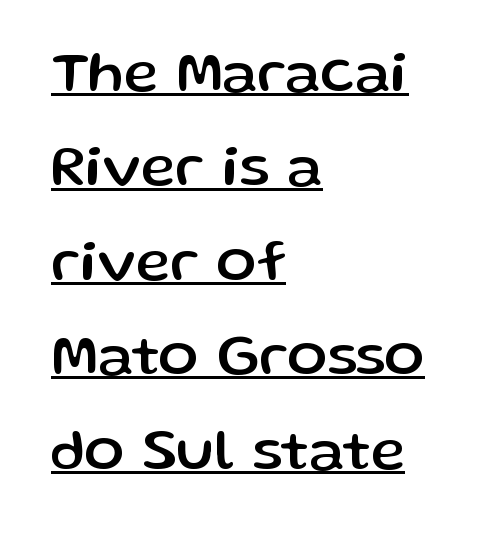
The image shows 59 px sans-serif type, upright; set left-aligned, normal line spacing (1.6x), normal letter spacing, underlined; low stroke contrast and a medium x-height.
